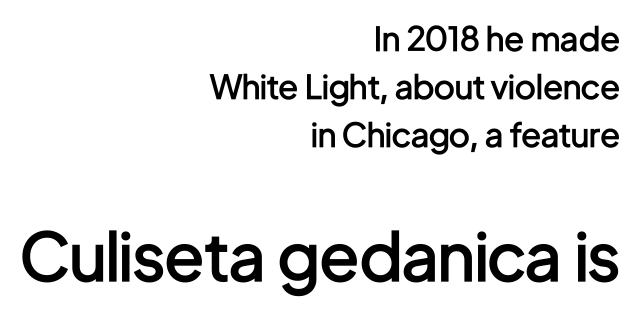
The image shows 66 px semibold, condensed sans-serif type, upright; set right-aligned, normal line spacing (1.45x), normal letter spacing, not underlined; the second (bottom) block is 2.0x larger; low stroke contrast and a medium x-height.
